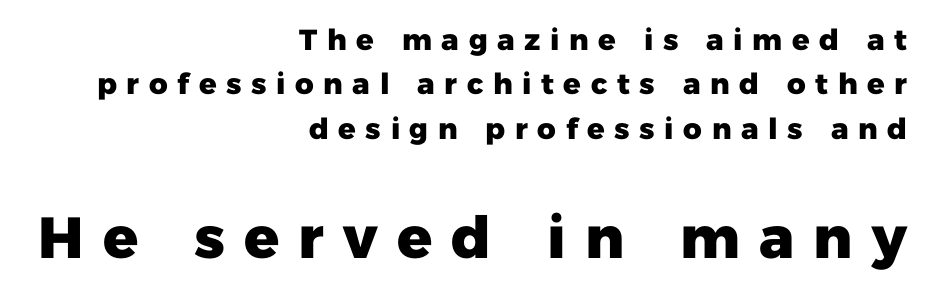
Rows of type keep a routine distance in the vertical direction. Summary of weight: heavy, a full bold. The glyphs are unaccompanied by any horizontal stroke below them. The letters carry no serifs — their stems end cleanly without finishing strokes. Is this a fixed-width face? No — the glyphs have proportional, varying widths.
